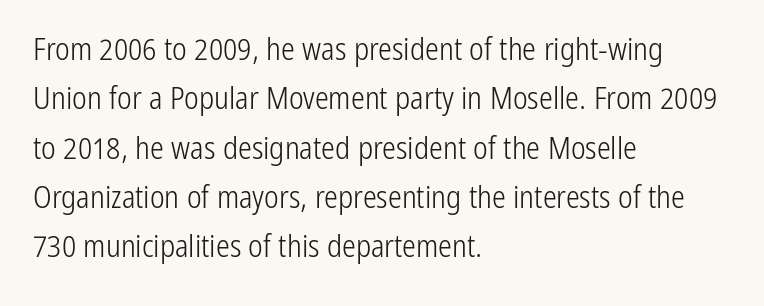
{"serif": "no", "italic": "no", "bold": "no", "weight": "light", "width": "condensed", "stroke_contrast": "low", "x_height": "medium", "monospaced": "no", "underline": "no", "align": "left", "line_spacing": "normal", "line_spacing_ratio": 1.59, "letter_spacing": "normal", "letter_spacing_em": 0.0, "glyph_px": 31}
